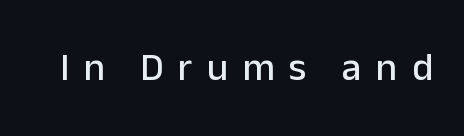
This sample uses an upright cut, with every glyph sitting square on the baseline. No feet cap the strokes, marking this as sans-serif type. The baseline area is clear. Looks like regular typesetting: each glyph gets only the width it needs. The gaps between neighbouring characters are conspicuously large.
